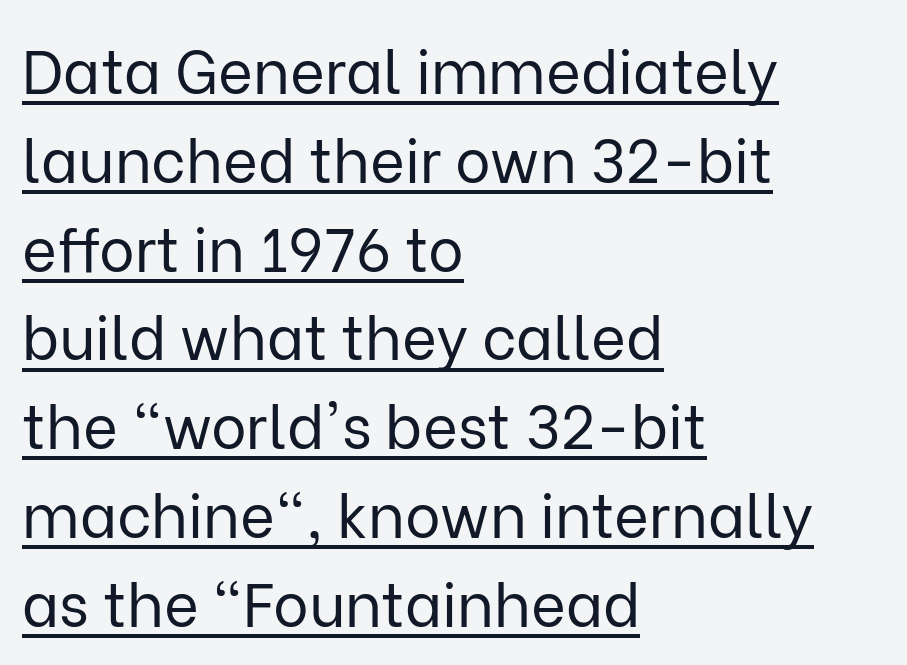
Q: Is the text bold? A: No.
Q: Is the text italic (slanted)? A: No, it is upright.
Q: Is the typeface a serif or a sans-serif typeface? A: Sans-serif.
Q: Is the text underlined? A: Yes.
Q: How is the paragraph aligned? A: Left-aligned.
Q: Is the spacing between letters normal or unusually wide? A: Normal.
Q: Is the spacing between lines tight, normal or loose? A: Normal.
Q: Width (condensed, normal, or wide)? A: Normal.
Q: Stroke contrast? A: Low.
Q: x-height? A: Medium.
Q: Monospaced? A: No.
